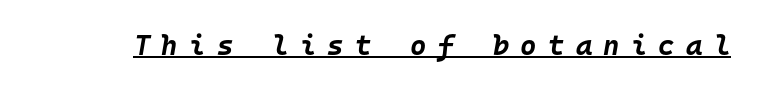
The image shows 28 px bold type, italic (leaning right), monospaced; set unusually wide letter spacing (+0.4 em), underlined; low stroke contrast and a large x-height.
